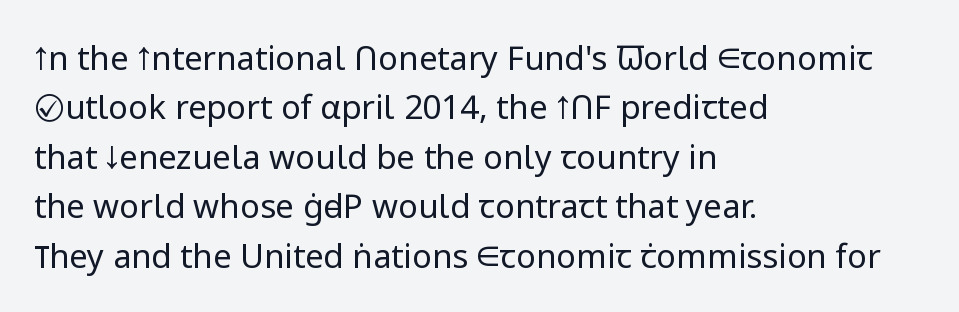
Normally led — the rows are evenly, conventionally spaced. Compared with a typical body face, this is equally light or lighter still. Is this a sans? Yes — the strokes have no serifs. The tracking reads as untouched default to a designer's eye.
